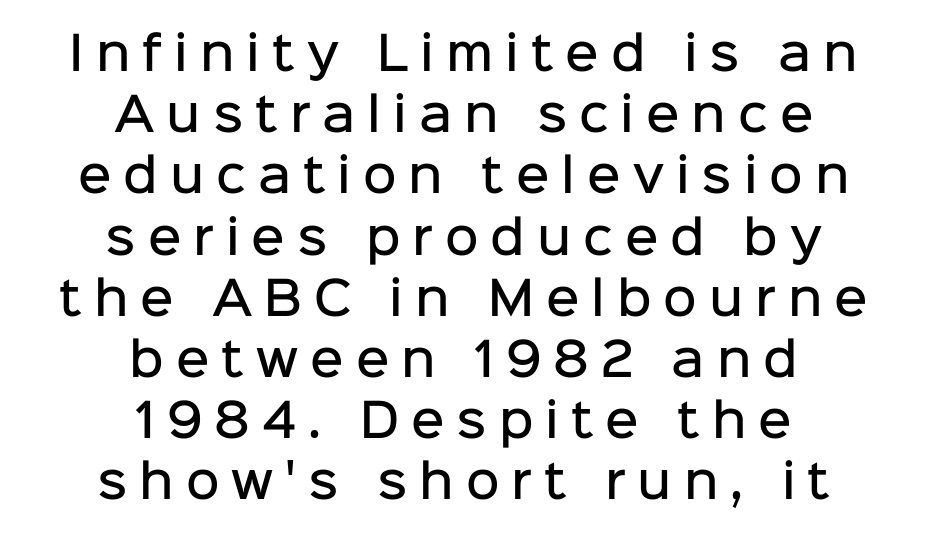
Q: Is the text bold? A: Semi-bold.
Q: Is the text italic (slanted)? A: No, it is upright.
Q: Is the typeface a serif or a sans-serif typeface? A: Sans-serif.
Q: Is the text underlined? A: No.
Q: How is the paragraph aligned? A: Centered.
Q: Is the spacing between letters normal or unusually wide? A: Unusually wide.
Q: Is the spacing between lines tight, normal or loose? A: Normal.
Q: Width (condensed, normal, or wide)? A: Normal.
Q: Stroke contrast? A: Low.
Q: x-height? A: Medium.
Q: Monospaced? A: No.
